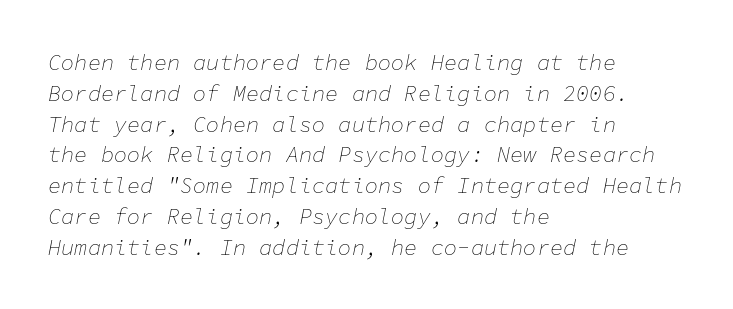
Q: Is the text bold? A: No.
Q: Is the text italic (slanted)? A: Yes, it leans right by about 11 degrees.
Q: Is the text underlined? A: No.
Q: How is the paragraph aligned? A: Left-aligned.
Q: Is the spacing between letters normal or unusually wide? A: Normal.
Q: Is the spacing between lines tight, normal or loose? A: Normal.
